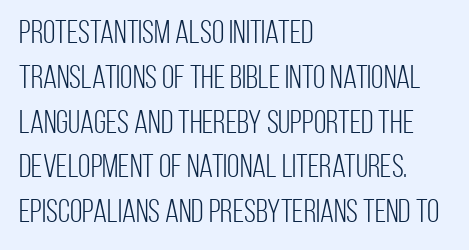
Layout note: lines flush left. This is the regular roman posture of the typeface. Think of a printed novel: that variable character pitch is what you see here. This reads as an unemphasized weight, regular at the heaviest. You can tell from the bare stems that sans-serif type was used. Horizontal bands of white between lines are of average thickness.
